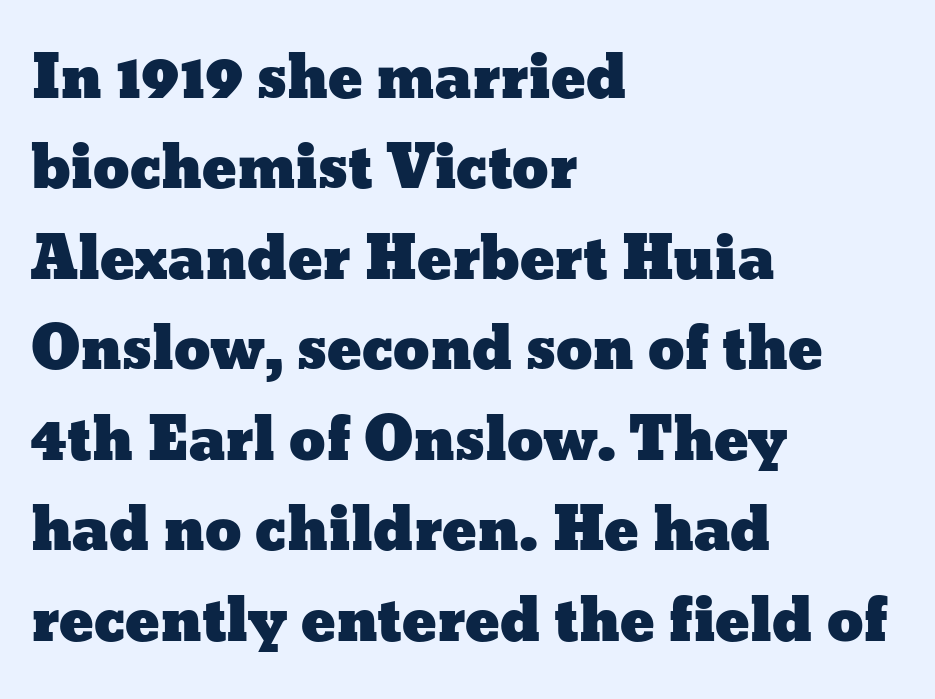
The image shows 58 px wide type, upright; set left-aligned, normal line spacing (1.56x), normal letter spacing, not underlined; low stroke contrast and a medium x-height.
